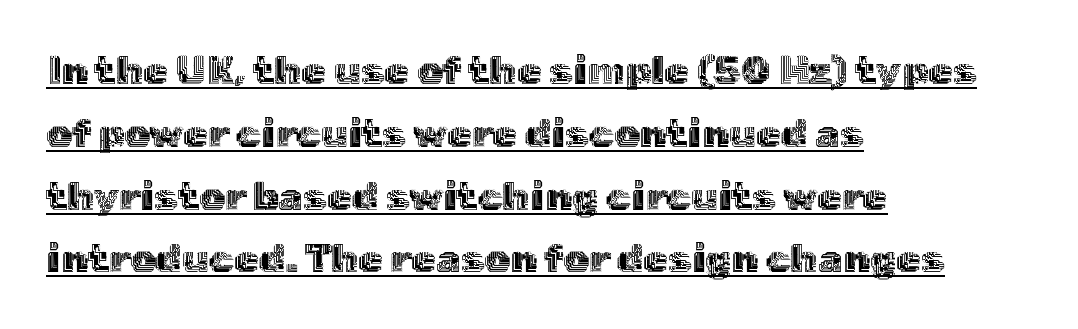
Q: Is the text italic (slanted)? A: No, it is upright.
Q: Is the text underlined? A: Yes.
Q: How is the paragraph aligned? A: Left-aligned.
Q: Is the spacing between letters normal or unusually wide? A: Normal.
Q: Is the spacing between lines tight, normal or loose? A: Normal.
Q: Width (condensed, normal, or wide)? A: Normal.
Q: x-height? A: Medium.
Q: Monospaced? A: No.
